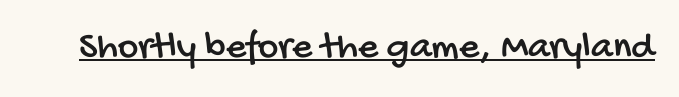
Q: Is the typeface a serif or a sans-serif typeface? A: Sans-serif.
Q: Is the text underlined? A: Yes.
Q: Is the spacing between letters normal or unusually wide? A: Normal.
Q: Width (condensed, normal, or wide)? A: Condensed.
Q: Stroke contrast? A: Low.
Q: x-height? A: Large.
Q: Monospaced? A: No.
